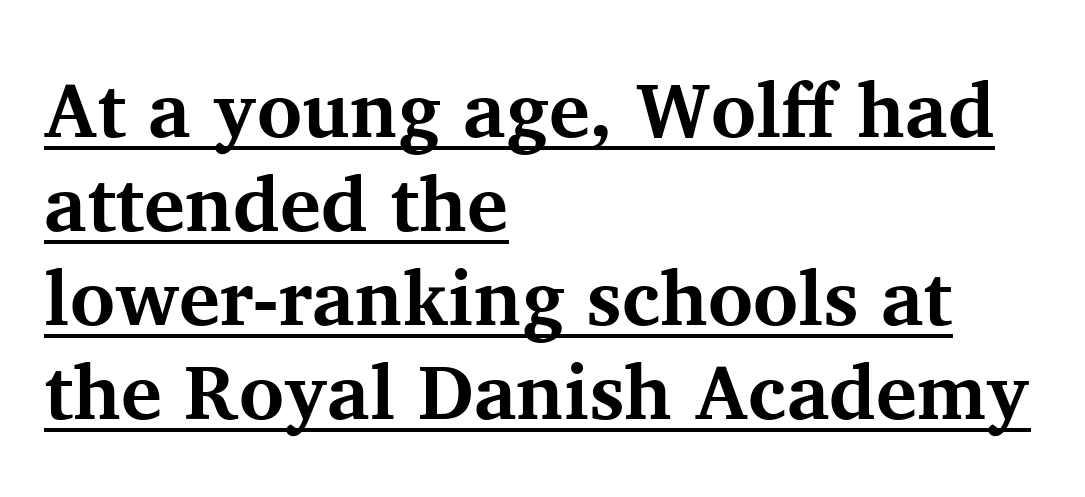
In designer terms, the underline attribute is active on this setting. You'd pick this weight for a headline — it's a proper bold. The face used here is rendered with its standard letterfit. This rendering employs a face with finishing strokes, i.e., a serif. You can tell it's not italic because the verticals are truly vertical. A typesetter would call this proportional, since set widths differ per character.
